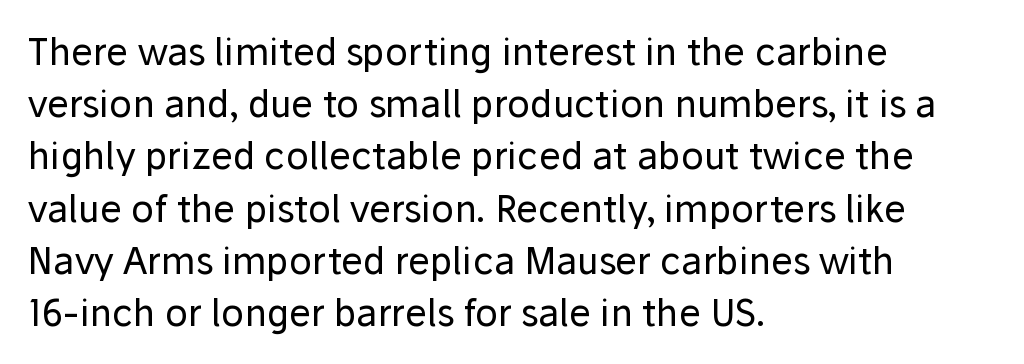
Spacing verdict: proportional, widths tailored to each character. Beneath every word, the page is bare. This sample uses an upright cut, with every glyph sitting square on the baseline. Summary of vertical rhythm: regular, with standard interline spacing.
